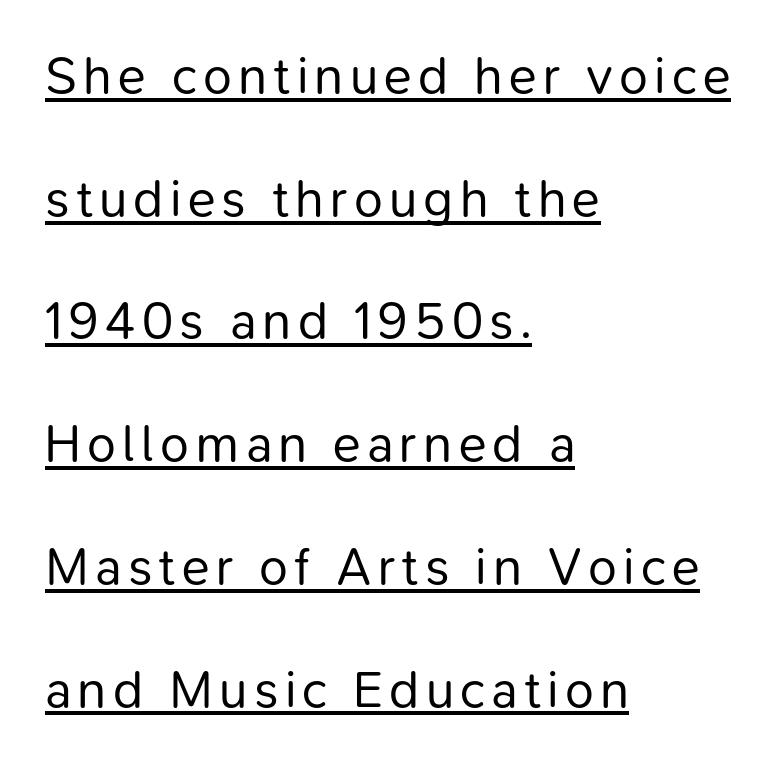
Q: Is the text bold? A: No.
Q: Is the text italic (slanted)? A: No, it is upright.
Q: Is the typeface a serif or a sans-serif typeface? A: Sans-serif.
Q: Is the text underlined? A: Yes.
Q: How is the paragraph aligned? A: Left-aligned.
Q: Is the spacing between lines tight, normal or loose? A: Loose.
Q: Width (condensed, normal, or wide)? A: Normal.
Q: Stroke contrast? A: Low.
Q: x-height? A: Medium.
Q: Monospaced? A: No.
